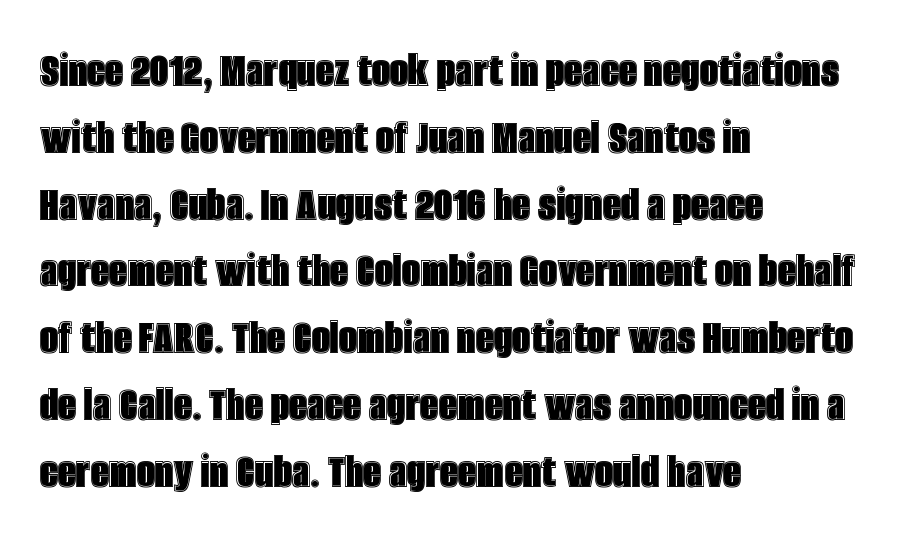
{"italic": "no", "width": "condensed", "x_height": "large", "monospaced": "no", "underline": "no", "align": "left", "line_spacing": "normal", "line_spacing_ratio": 1.31, "letter_spacing": "normal", "letter_spacing_em": 0.0, "glyph_px": 51}
